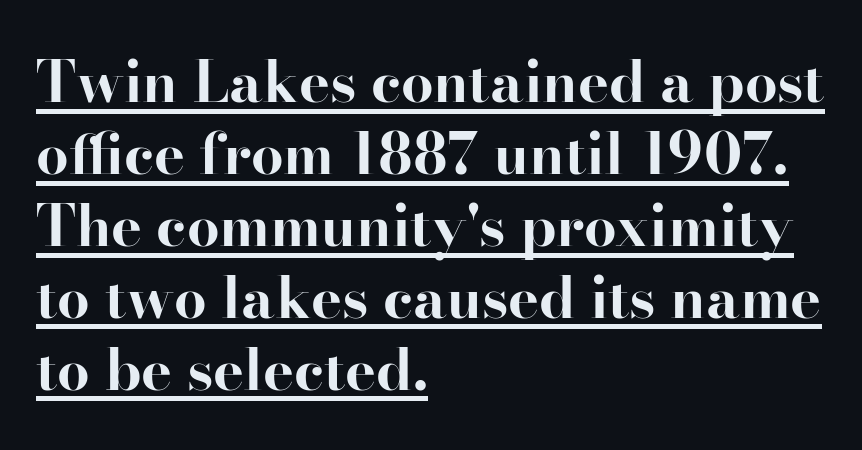
Every character sits straight up, as roman type does. Does the copy run flush right? No — it runs flush left. Character widths vary here, with narrow letters taking less room than wide ones. Each line of the rendering has a horizontal stroke beneath the glyphs. The letters are bold, with thick, heavy strokes. The passage shown has conventional tracking throughout.
